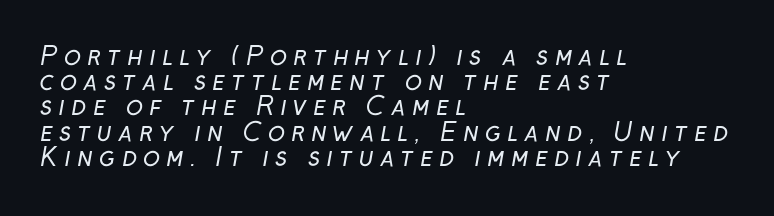
Q: Is the text bold? A: No.
Q: Is the text underlined? A: No.
Q: How is the paragraph aligned? A: Left-aligned.
Q: Is the spacing between letters normal or unusually wide? A: Unusually wide.
Q: Is the spacing between lines tight, normal or loose? A: Tight.
